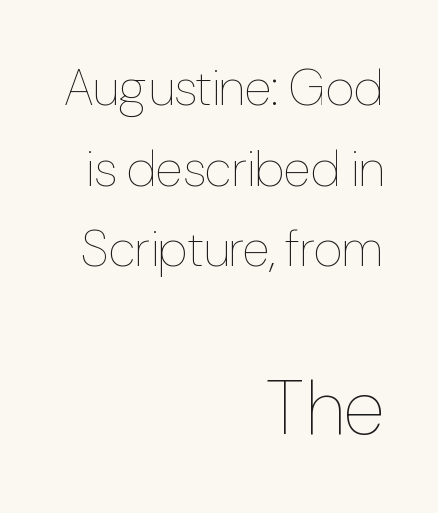
Q: Is the text bold? A: No.
Q: Is the text italic (slanted)? A: No, it is upright.
Q: Is the text underlined? A: No.
Q: How is the paragraph aligned? A: Right-aligned.
Q: Is the spacing between letters normal or unusually wide? A: Normal.
Q: Is the spacing between lines tight, normal or loose? A: Normal.
Q: Which block of text is set in a larger size, the first (top) or the second (bottom)? A: The second (bottom) one.
Q: Width (condensed, normal, or wide)? A: Condensed.
Q: Stroke contrast? A: Low.
Q: x-height? A: Medium.
Q: Monospaced? A: No.
